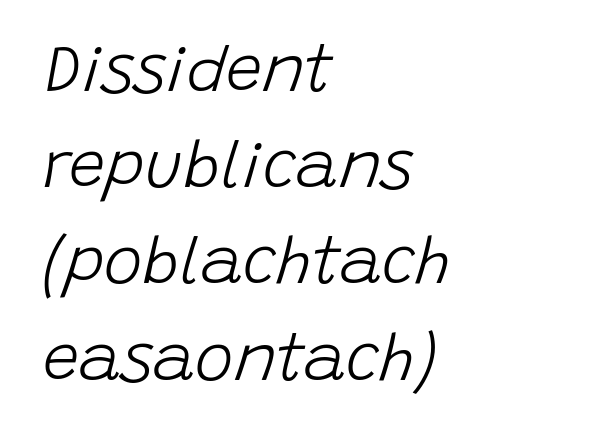
The image shows 65 px light type, italic (leaning right); set left-aligned, normal line spacing (1.48x), normal letter spacing, not underlined; low stroke contrast and a large x-height.
